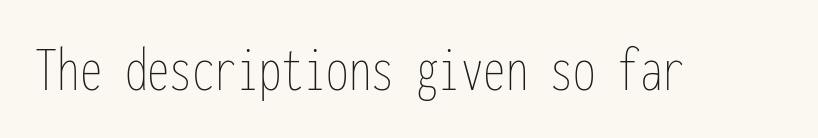
{"italic": "no", "bold": "no", "weight": "thin", "width": "condensed", "stroke_contrast": "low", "x_height": "medium", "monospaced": "yes", "underline": "no", "letter_spacing": "normal", "letter_spacing_em": 0.0, "glyph_px": 64}
